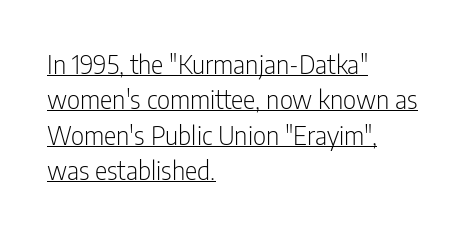
The passage is arranged the way most books set body copy — flush left. The letterforms sit at book weight or below. In terms of leading, this rendering sits right in the middle. A rule runs beneath these lines of type.
